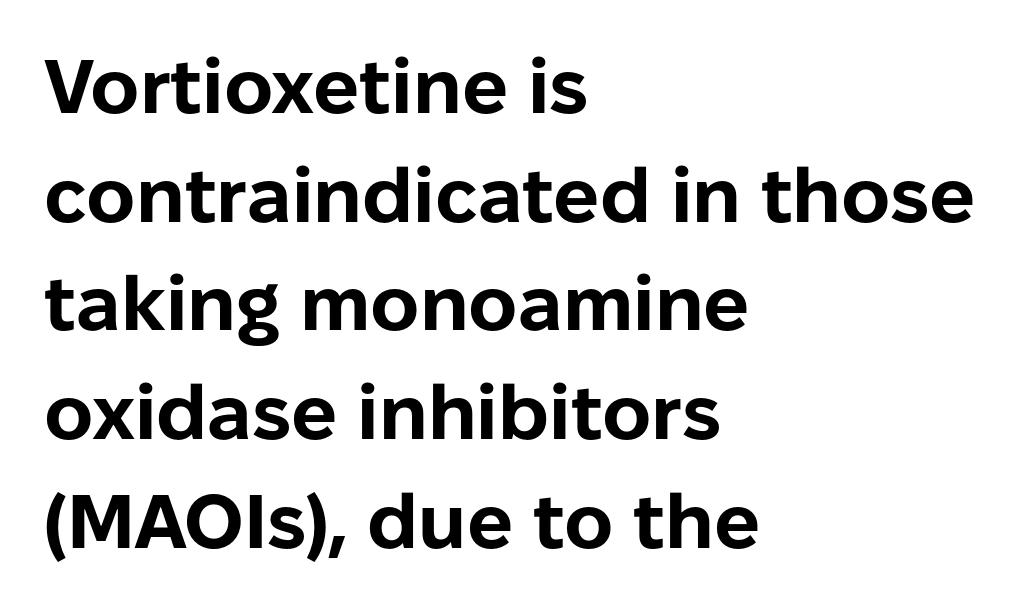
The image shows 76 px bold sans-serif type, upright; set left-aligned, normal line spacing (1.43x), normal letter spacing, not underlined; low stroke contrast and a medium x-height.
